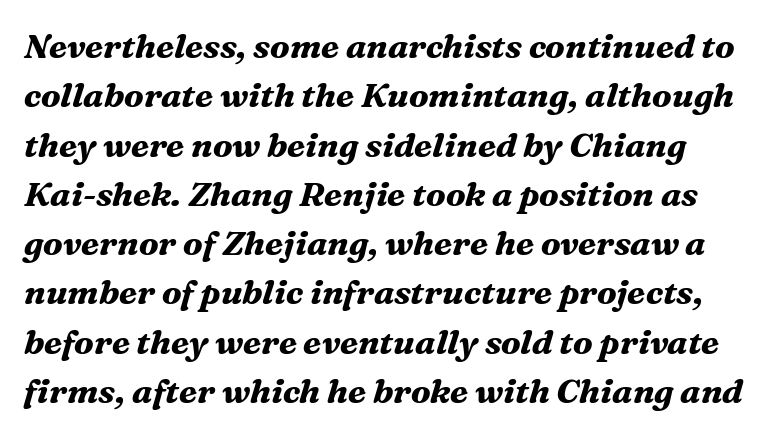
The image shows 34 px bold serif type, italic (leaning right); set normal line spacing (1.45x), normal letter spacing, not underlined; medium stroke contrast and a medium x-height.
